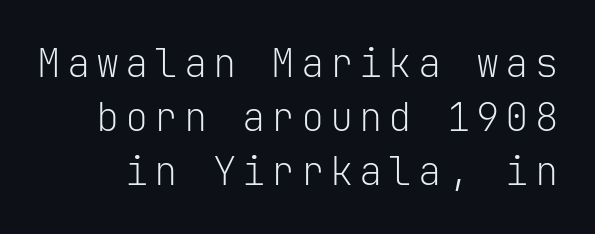
{"serif": "no", "italic": "no", "bold": "no", "weight": "light", "width": "normal", "stroke_contrast": "low", "x_height": "medium", "monospaced": "yes", "underline": "no", "line_spacing": "normal", "line_spacing_ratio": 1.38, "glyph_px": 39}
